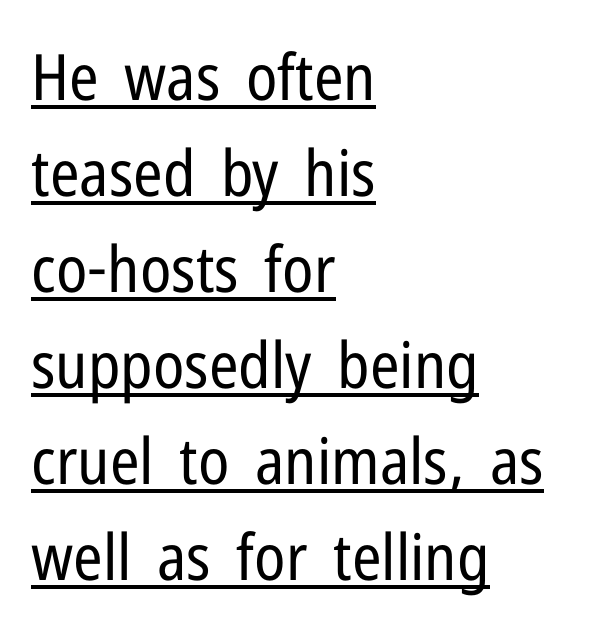
Q: Is the text bold? A: No.
Q: Is the text italic (slanted)? A: No, it is upright.
Q: Is the typeface a serif or a sans-serif typeface? A: Sans-serif.
Q: Is the text underlined? A: Yes.
Q: How is the paragraph aligned? A: Left-aligned.
Q: Is the spacing between letters normal or unusually wide? A: Normal.
Q: Is the spacing between lines tight, normal or loose? A: Normal.
Q: Width (condensed, normal, or wide)? A: Condensed.
Q: Stroke contrast? A: Low.
Q: x-height? A: Medium.
Q: Monospaced? A: No.
